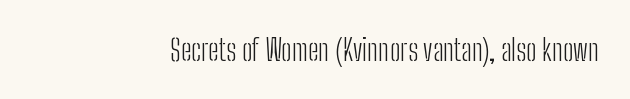
The image shows 30 px light, condensed sans-serif type, upright; set normal letter spacing, not underlined; low stroke contrast and a medium x-height.
